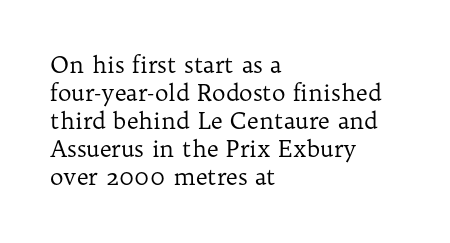
{"italic": "no", "bold": "no", "underline": "no", "align": "left", "line_spacing_ratio": 1.22, "letter_spacing": "normal", "letter_spacing_em": 0.0, "glyph_px": 23}
